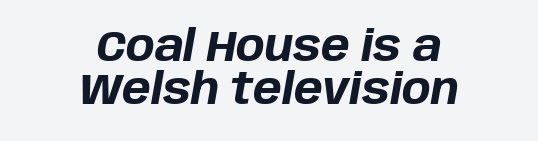
The image shows 43 px bold type, italic (leaning right); set centered, tight line spacing (0.99x), normal letter spacing, not underlined; low stroke contrast and a large x-height.
